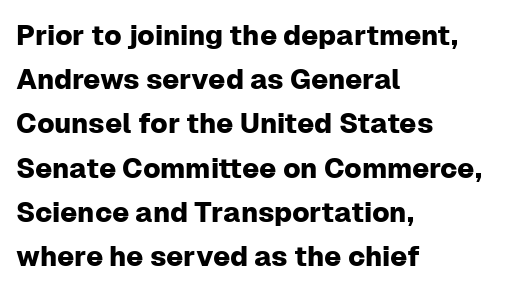
{"serif": "no", "italic": "no", "width": "normal", "stroke_contrast": "low", "x_height": "medium", "monospaced": "no", "underline": "no", "align": "left", "line_spacing": "normal", "line_spacing_ratio": 1.58, "letter_spacing": "normal", "letter_spacing_em": 0.0, "glyph_px": 28}
